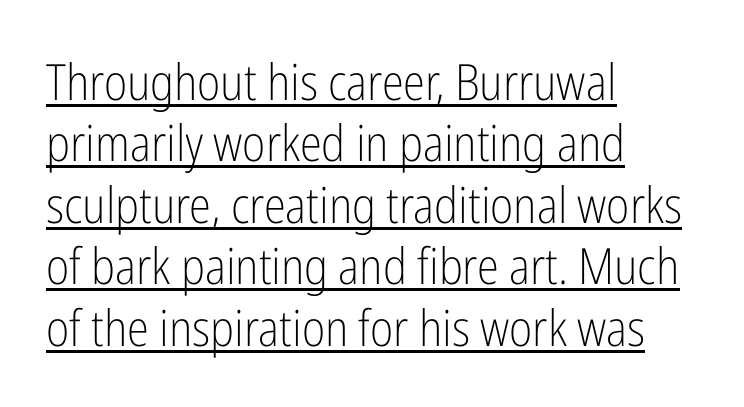
Q: Is the text bold? A: No.
Q: Is the text italic (slanted)? A: No, it is upright.
Q: Is the typeface a serif or a sans-serif typeface? A: Sans-serif.
Q: Is the text underlined? A: Yes.
Q: How is the paragraph aligned? A: Left-aligned.
Q: Is the spacing between letters normal or unusually wide? A: Normal.
Q: Width (condensed, normal, or wide)? A: Condensed.
Q: Stroke contrast? A: Low.
Q: x-height? A: Medium.
Q: Monospaced? A: No.
